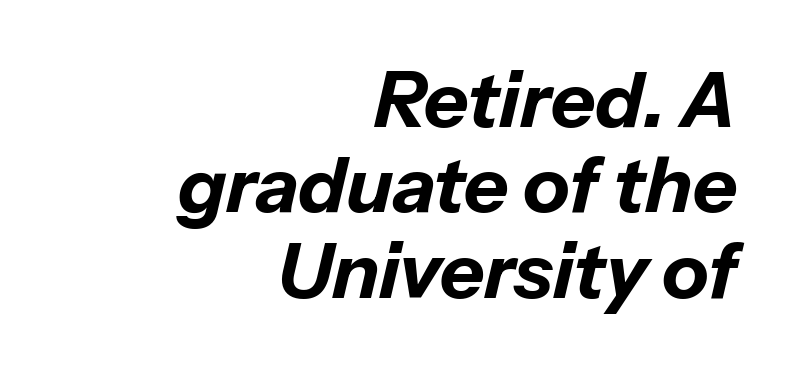
{"italic": "yes", "lean": "right", "slant_degrees": 13, "bold": "yes", "weight": "bold", "width": "normal", "stroke_contrast": "low", "x_height": "medium", "monospaced": "no", "underline": "no", "align": "right", "line_spacing": "tight", "line_spacing_ratio": 1.11, "letter_spacing": "normal", "letter_spacing_em": 0.0, "glyph_px": 77}
